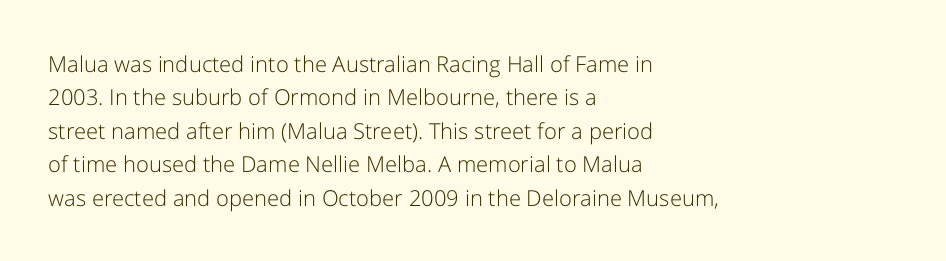
The image shows 22 px text type, upright; set left-aligned, normal line spacing (1.52x), normal letter spacing, not underlined.
